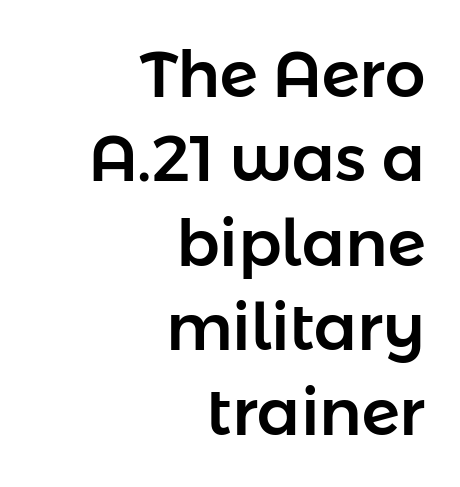
Q: Is the text italic (slanted)? A: No, it is upright.
Q: Is the typeface a serif or a sans-serif typeface? A: Sans-serif.
Q: Is the text underlined? A: No.
Q: How is the paragraph aligned? A: Right-aligned.
Q: Is the spacing between letters normal or unusually wide? A: Normal.
Q: Is the spacing between lines tight, normal or loose? A: Normal.
Q: Width (condensed, normal, or wide)? A: Normal.
Q: Stroke contrast? A: Low.
Q: x-height? A: Medium.
Q: Monospaced? A: No.
